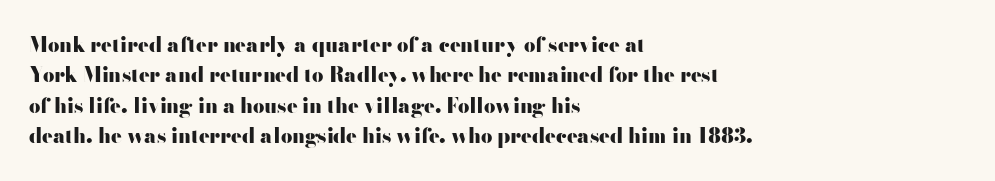
Heavy, bold letterforms. The rendering anchors every line to the left-hand side. The line-height multiplier appears to be the usual default. Style check: upright. There is no visible air inserted between adjacent glyphs. Descenders hang freely into open space.
